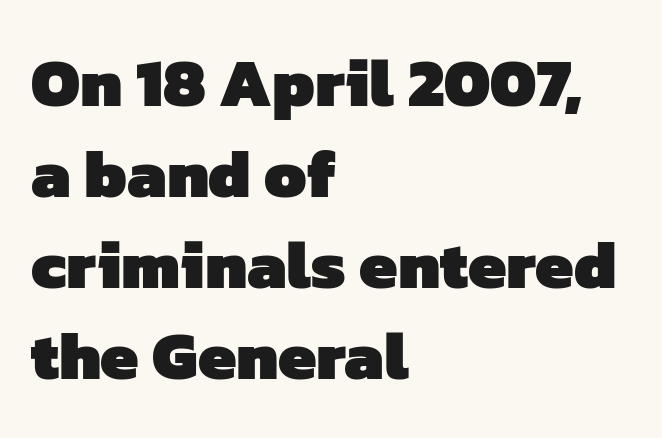
Q: Is the text bold? A: Yes.
Q: Is the typeface a serif or a sans-serif typeface? A: Sans-serif.
Q: Is the text underlined? A: No.
Q: How is the paragraph aligned? A: Left-aligned.
Q: Is the spacing between letters normal or unusually wide? A: Normal.
Q: Is the spacing between lines tight, normal or loose? A: Normal.
Q: Width (condensed, normal, or wide)? A: Normal.
Q: Stroke contrast? A: Low.
Q: x-height? A: Medium.
Q: Monospaced? A: No.
